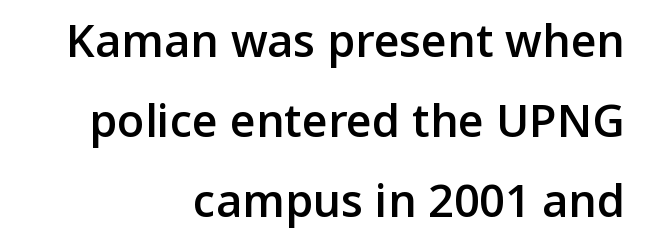
Compared with an ordinary text face, these strokes are moderately heavier — a semibold. The letters advance in unequal steps, a hallmark of proportional type. Which margin do the lines hug? The right one — the left edge is uneven. Glyph-to-glyph distance matches everyday printed text. The specimen omits any rule beneath the text block's lines.
